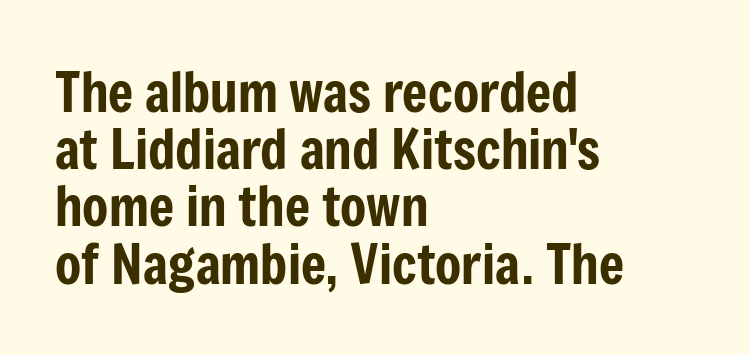
{"serif": "no", "italic": "no", "width": "condensed", "stroke_contrast": "low", "x_height": "medium", "monospaced": "no", "underline": "no", "align": "left", "line_spacing": "tight", "line_spacing_ratio": 1.06, "letter_spacing": "normal", "letter_spacing_em": 0.0, "glyph_px": 54}
